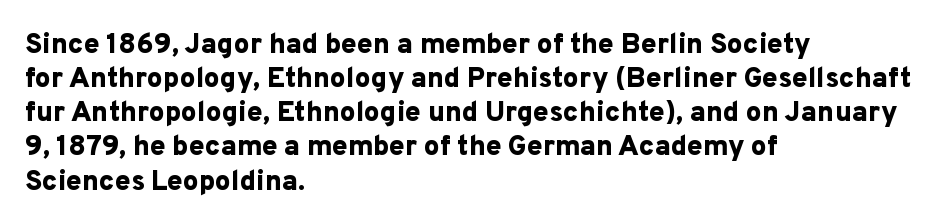
The image shows 28 px bold sans-serif type, upright; set left-aligned, line spacing 1.22x, normal letter spacing, not underlined; low stroke contrast and a medium x-height.
